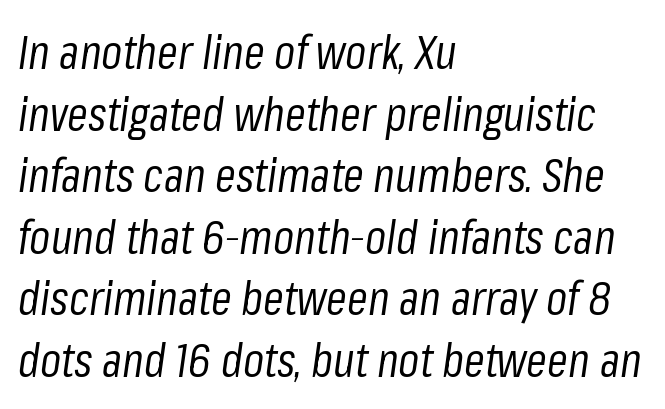
{"italic": "yes", "lean": "right", "slant_degrees": 8, "bold": "no", "weight": "regular", "width": "condensed", "stroke_contrast": "low", "x_height": "medium", "monospaced": "no", "underline": "no", "align": "left", "line_spacing": "normal", "line_spacing_ratio": 1.31, "letter_spacing": "normal", "letter_spacing_em": 0.0, "glyph_px": 47}
